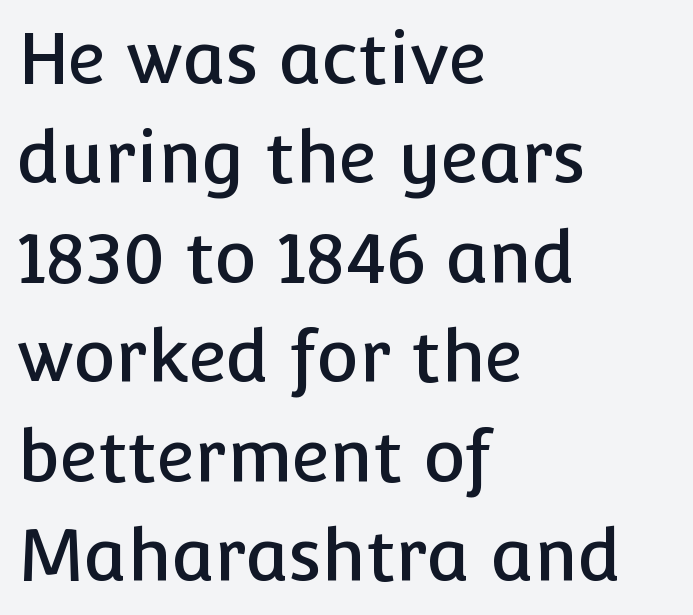
How are the letters spaced? Ordinarily, with no added tracking. These lines stack with their left ends in a neat column. Rendered with straight, roman letterforms. Underline: absent.
